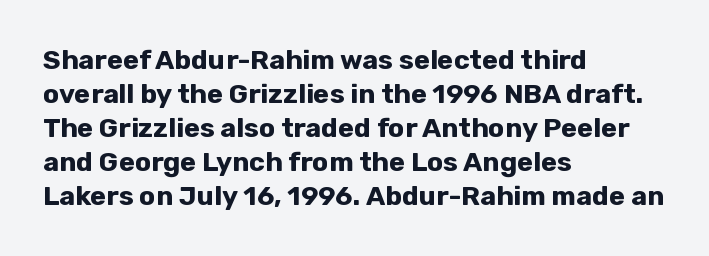
Does the weight exceed regular? Yes, all the way to bold. Short note: letters normally spaced. The space beneath each line is pristine and unruled. The typesetter chose a ragged-right arrangement here. Posture: vertical. The passage shown stacks its lines at a standard gap.
